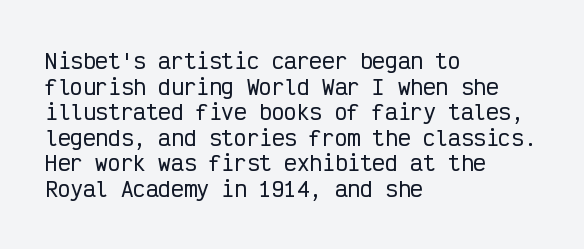
Line beginnings align vertically; line endings do not. Posture: vertical. A typesetter would call this zero additional tracking. The baseline area is clear.
